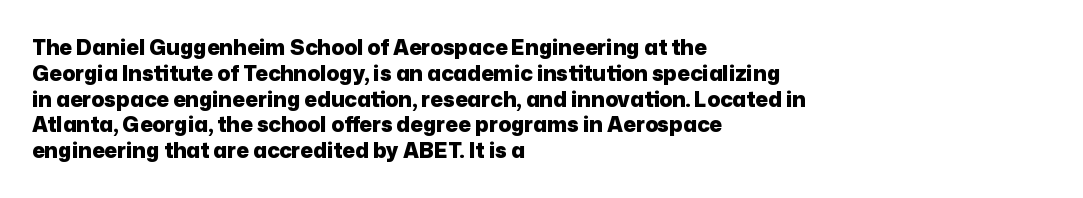
The image shows 21 px bold type, upright; set left-aligned, line spacing 1.23x, normal letter spacing, not underlined.
